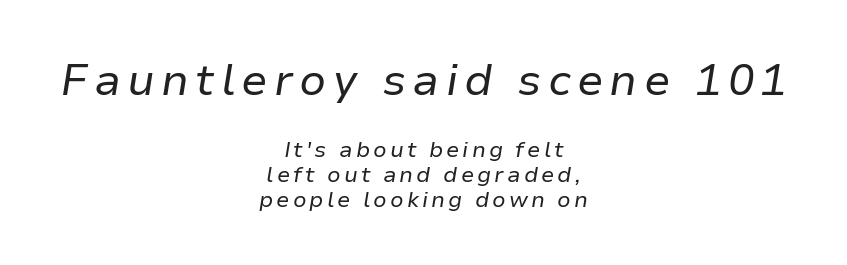
The image shows 44 px regular-weight type, italic (leaning right); set centered, tight line spacing (1.12x), not underlined; the first (top) block is 2.0x larger; low stroke contrast and a medium x-height.
